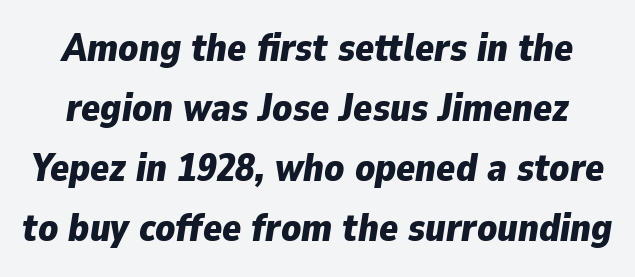
Nobody touched the tracking dial on this one. The face used here has the dense, thick strokes of a bold. This sample keeps an unexceptional amount of space between lines. Proportional: the letters do not fall into vertical columns.
